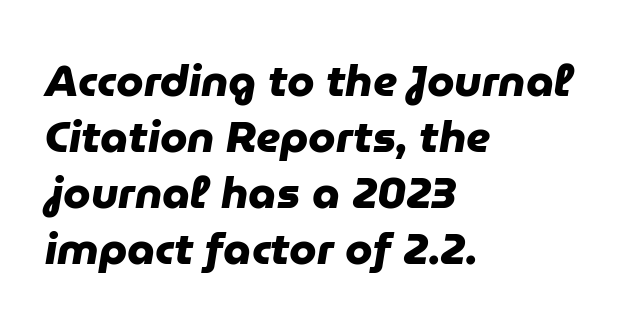
As a designer I'd log this as weight 700, bold. The designer went with a sans here, leaving each stem footless. Notice how the passage keeps a crisp vertical edge on the left only. Caption: standard tracking, unaltered. Interline gaps are of average width in this sample. The rendering uses natural spacing where letterforms have individual widths.
